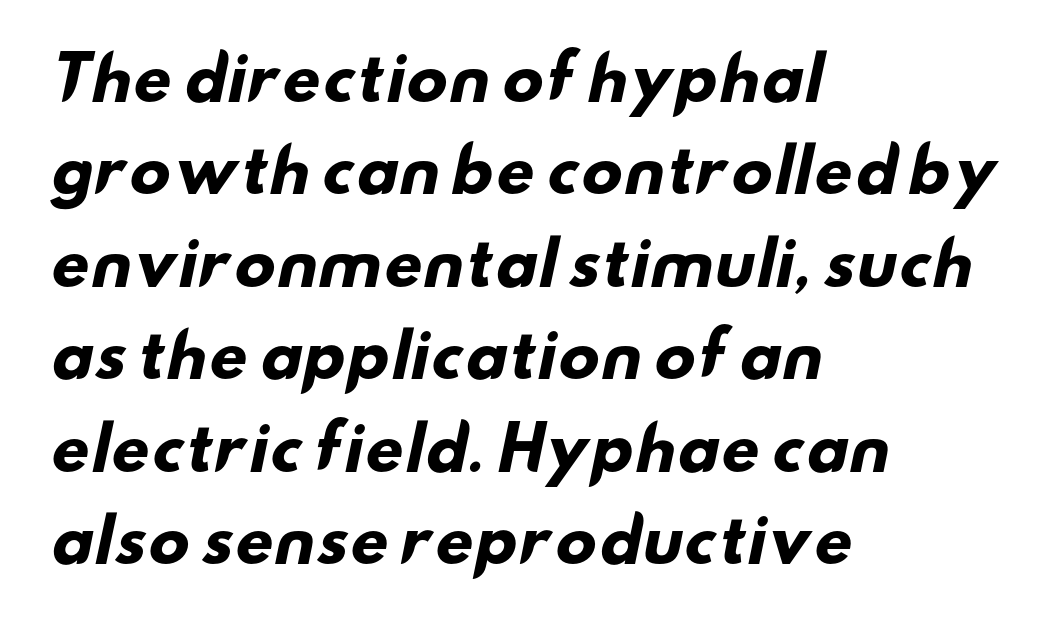
{"serif": "no", "bold": "yes", "weight": "heavy", "width": "wide", "stroke_contrast": "low", "x_height": "small", "monospaced": "no", "underline": "no", "align": "left", "line_spacing": "normal", "line_spacing_ratio": 1.54, "letter_spacing": "normal", "letter_spacing_em": 0.0, "glyph_px": 60}
